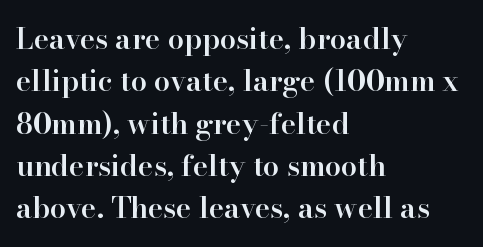
The image shows 29 px semibold serif type, upright; set left-aligned, normal line spacing (1.46x), normal letter spacing, not underlined; high stroke contrast and a small x-height.
